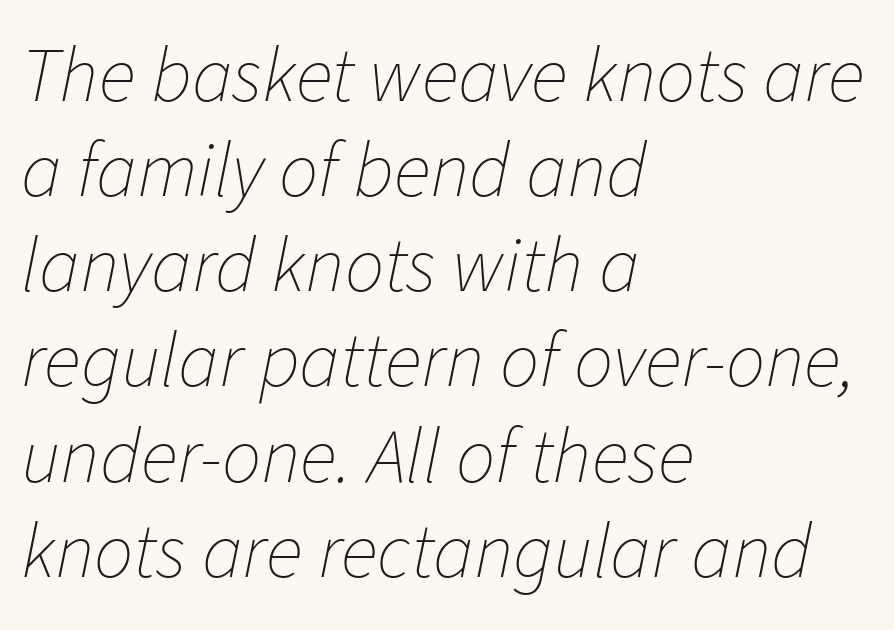
This sample is left-justified, so line endings fall wherever the words run out. Looking at the ascenders, they clearly lean. Caption: standard tracking, unaltered. The space beneath each line is pristine and unruled.
